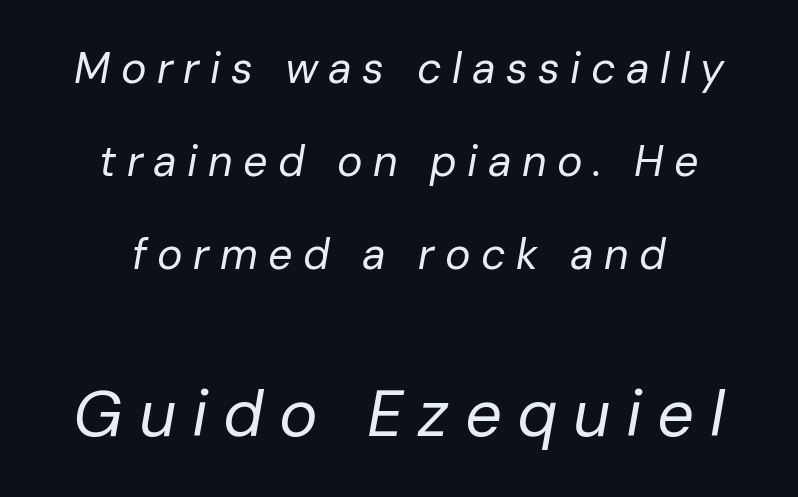
The image shows 65 px regular-weight type, italic (leaning right); set centered, loose line spacing (2.16x), unusually wide letter spacing (+0.24 em), not underlined; the second (bottom) block is 1.51x larger; low stroke contrast and a medium x-height.
